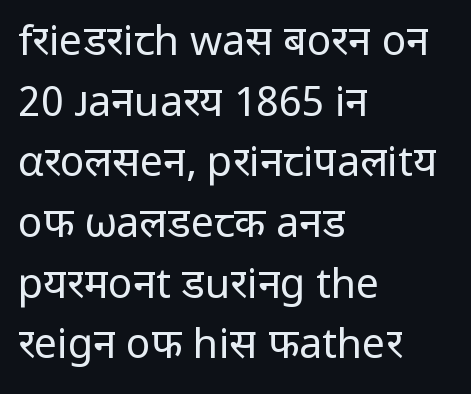
Q: Is the text bold? A: No.
Q: Is the text italic (slanted)? A: No, it is upright.
Q: Is the typeface a serif or a sans-serif typeface? A: Sans-serif.
Q: Is the text underlined? A: No.
Q: How is the paragraph aligned? A: Left-aligned.
Q: Is the spacing between letters normal or unusually wide? A: Normal.
Q: Is the spacing between lines tight, normal or loose? A: Normal.
Q: Width (condensed, normal, or wide)? A: Normal.
Q: Stroke contrast? A: Low.
Q: x-height? A: Medium.
Q: Monospaced? A: No.
